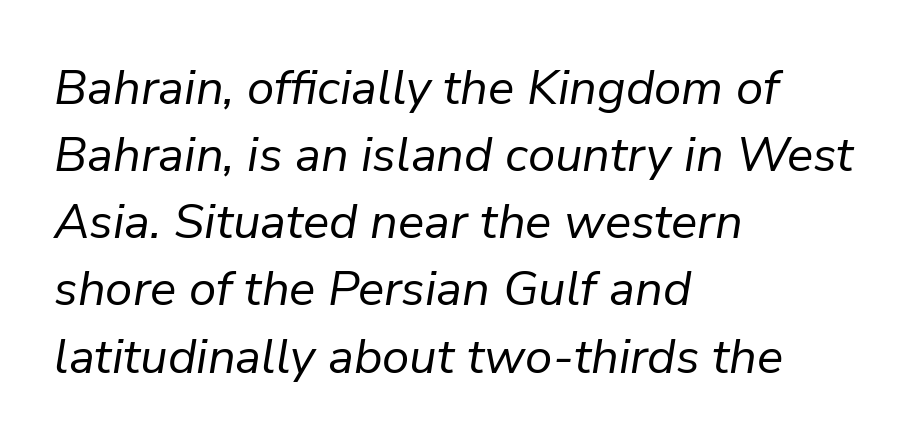
Q: Is the text bold? A: No.
Q: Is the text italic (slanted)? A: Yes, it leans right by about 9 degrees.
Q: Is the text underlined? A: No.
Q: How is the paragraph aligned? A: Left-aligned.
Q: Is the spacing between letters normal or unusually wide? A: Normal.
Q: Is the spacing between lines tight, normal or loose? A: Normal.
Q: Width (condensed, normal, or wide)? A: Normal.
Q: Stroke contrast? A: Low.
Q: x-height? A: Medium.
Q: Monospaced? A: No.
